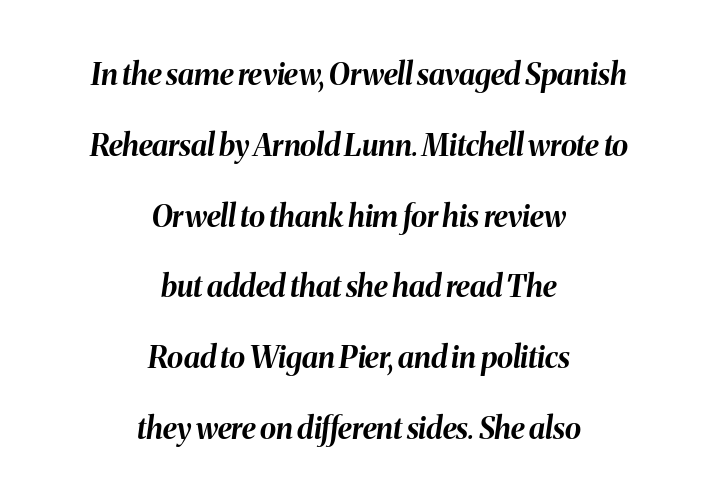
Q: Is the text bold? A: Yes.
Q: Is the text italic (slanted)? A: Yes, it leans right by about 8 degrees.
Q: Is the text underlined? A: No.
Q: How is the paragraph aligned? A: Centered.
Q: Is the spacing between letters normal or unusually wide? A: Normal.
Q: Is the spacing between lines tight, normal or loose? A: Loose.
Q: Width (condensed, normal, or wide)? A: Normal.
Q: Stroke contrast? A: Medium.
Q: x-height? A: Medium.
Q: Monospaced? A: No.
